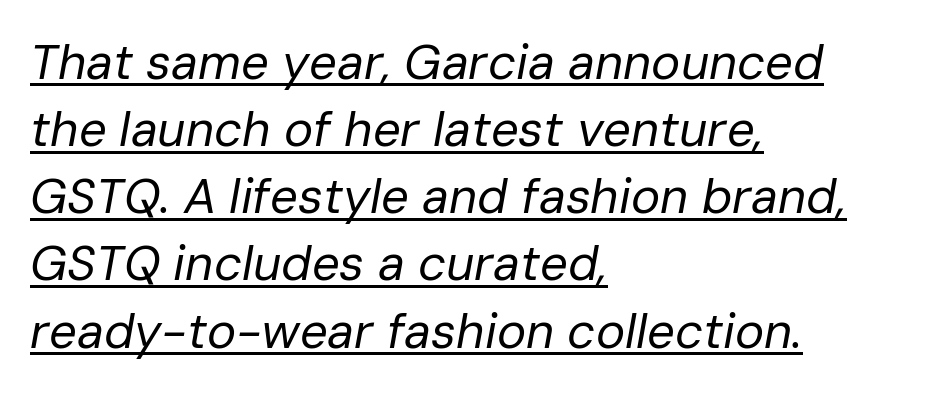
Q: Is the text bold? A: No.
Q: Is the text italic (slanted)? A: Yes, it leans right by about 10 degrees.
Q: Is the text underlined? A: Yes.
Q: How is the paragraph aligned? A: Left-aligned.
Q: Is the spacing between letters normal or unusually wide? A: Normal.
Q: Is the spacing between lines tight, normal or loose? A: Normal.
Q: Width (condensed, normal, or wide)? A: Normal.
Q: Stroke contrast? A: Low.
Q: x-height? A: Medium.
Q: Monospaced? A: No.
